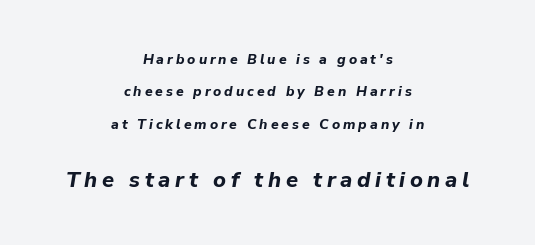
The image shows 22 px bold type, italic (leaning right); set centered, loose line spacing (2.32x), unusually wide letter spacing (+0.21 em), not underlined; the second (bottom) block is 1.57x larger.
